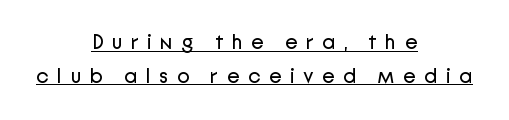
The font's upright variant was chosen for this text. What stands out about the letter spacing? Its width — letters are far apart. The compositor balanced each line on the midline. The glyphs are accompanied by a horizontal stroke just below them. This reads as an unemphasized weight, regular at the heaviest.
